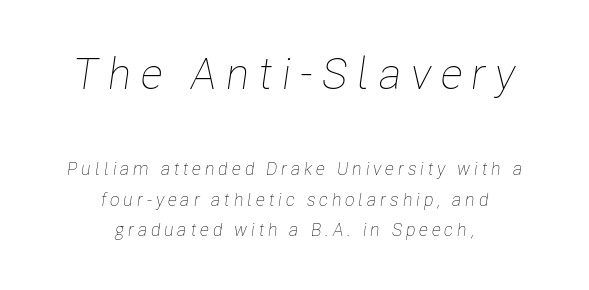
No extra ink here — the face is not bold. Regular leading. Unmarked baselines from the first word to the last. Look at the tracking — it's clearly loosened, letters drifting apart. A student would notice the top passage is typeset larger than what follows. The whole block is typeset with a tilt.
